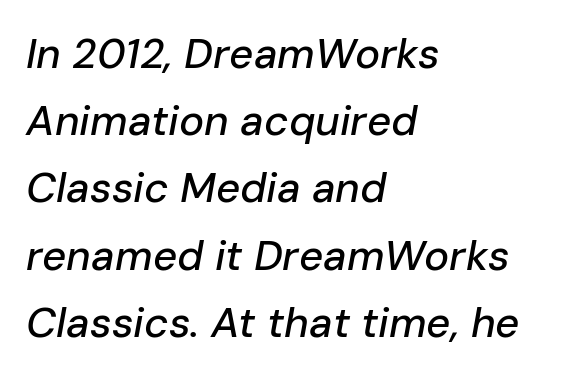
{"italic": "yes", "lean": "right", "slant_degrees": 10, "width": "normal", "stroke_contrast": "low", "x_height": "medium", "monospaced": "no", "underline": "no", "align": "left", "line_spacing": "normal", "line_spacing_ratio": 1.6, "letter_spacing": "normal", "letter_spacing_em": 0.0, "glyph_px": 42}
